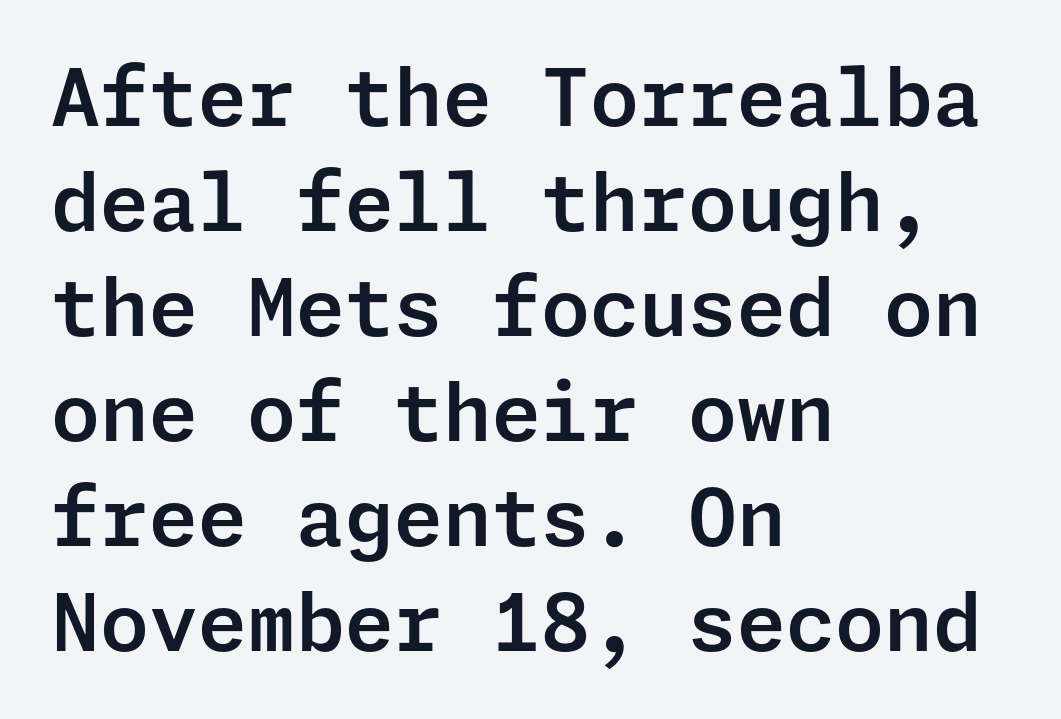
Q: Is the text italic (slanted)? A: No, it is upright.
Q: Is the typeface a serif or a sans-serif typeface? A: Sans-serif.
Q: Is the text underlined? A: No.
Q: How is the paragraph aligned? A: Left-aligned.
Q: Is the spacing between letters normal or unusually wide? A: Normal.
Q: Is the spacing between lines tight, normal or loose? A: Normal.
Q: Width (condensed, normal, or wide)? A: Normal.
Q: Stroke contrast? A: Low.
Q: x-height? A: Medium.
